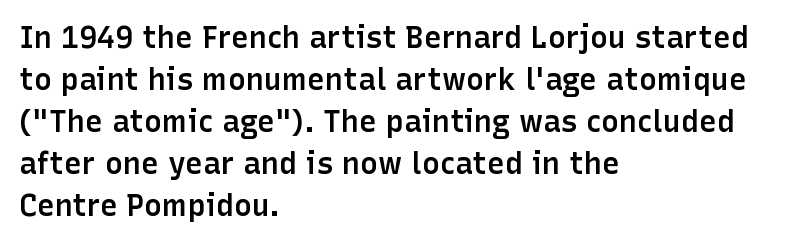
The paragraph has a hard left edge and a soft right edge. Serifs: no, the terminals of the letterforms are clean. Characters follow at the spacing the type designer built in. Typographic density is moderately raised because the face is semibold. Unlike italic type, these characters show no tilt at all. Varying glyph widths throughout — classic text-font behaviour.
